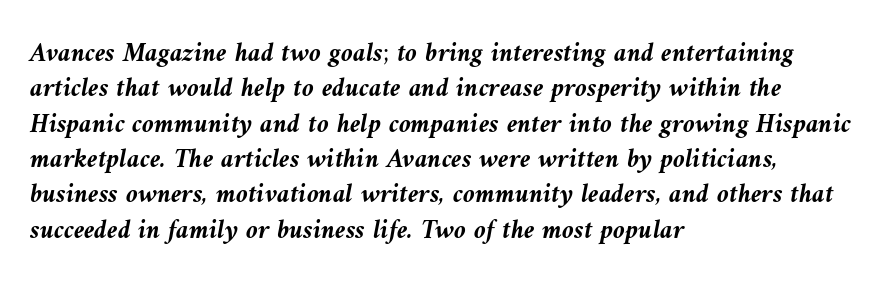
The image shows 27 px bold type, italic (leaning left); set left-aligned, normal line spacing (1.31x), normal letter spacing, not underlined.
